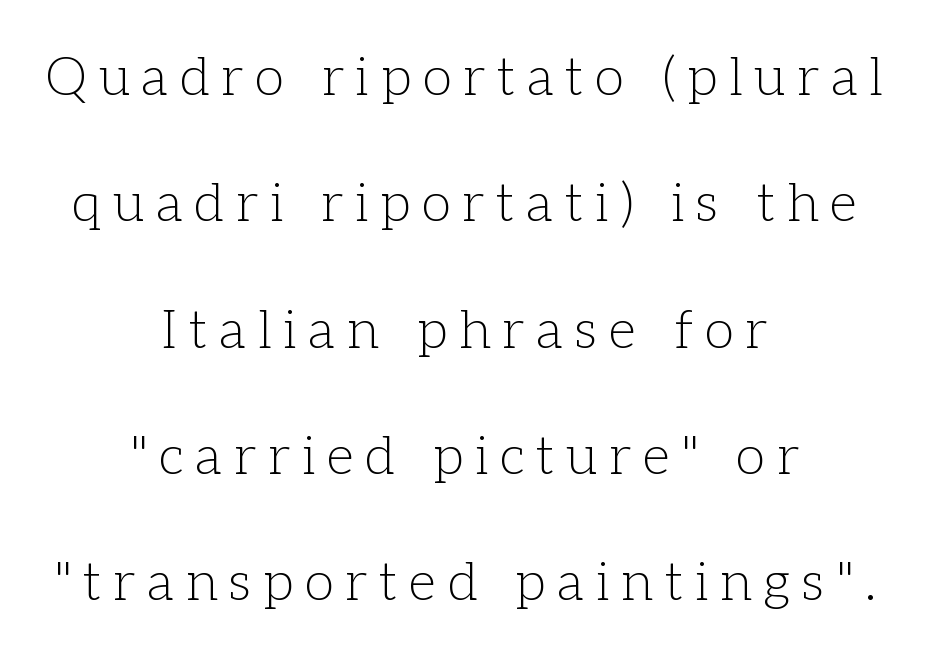
{"serif": "yes", "italic": "no", "bold": "no", "weight": "light", "width": "normal", "stroke_contrast": "low", "x_height": "medium", "monospaced": "no", "underline": "no", "align": "center", "line_spacing": "loose", "line_spacing_ratio": 2.34, "letter_spacing": "wide", "letter_spacing_em": 0.22, "glyph_px": 54}
